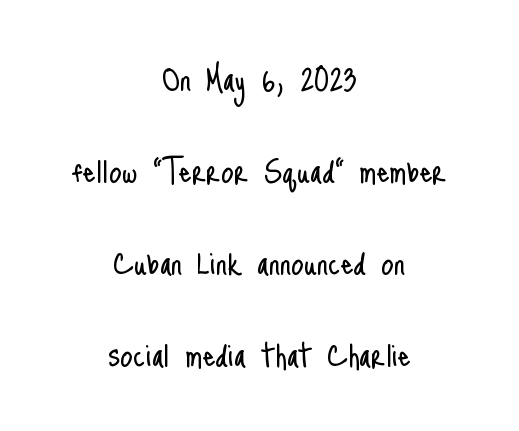
The image shows 40 px light, condensed sans-serif type, upright; set centered, loose line spacing (2.3x), normal letter spacing, not underlined; low stroke contrast and a small x-height.
